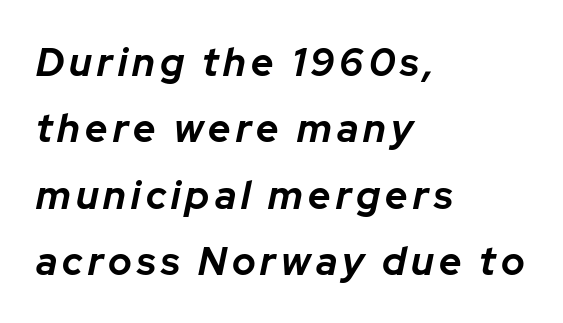
{"italic": "yes", "lean": "right", "slant_degrees": 12, "bold": "yes", "weight": "bold", "width": "normal", "stroke_contrast": "low", "x_height": "medium", "monospaced": "no", "underline": "no", "align": "left", "line_spacing": "normal", "line_spacing_ratio": 1.7, "glyph_px": 39}
